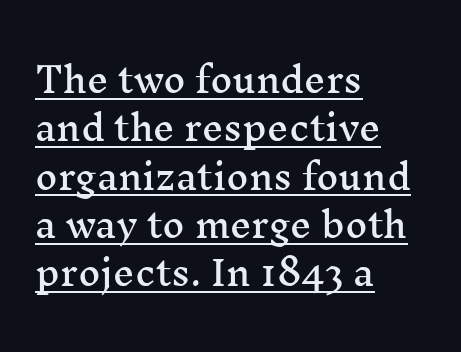
Q: Is the text italic (slanted)? A: No, it is upright.
Q: Is the typeface a serif or a sans-serif typeface? A: Serif.
Q: Is the text underlined? A: Yes.
Q: How is the paragraph aligned? A: Left-aligned.
Q: Is the spacing between letters normal or unusually wide? A: Normal.
Q: Is the spacing between lines tight, normal or loose? A: Normal.
Q: Width (condensed, normal, or wide)? A: Wide.
Q: Stroke contrast? A: Medium.
Q: x-height? A: Medium.
Q: Monospaced? A: No.
